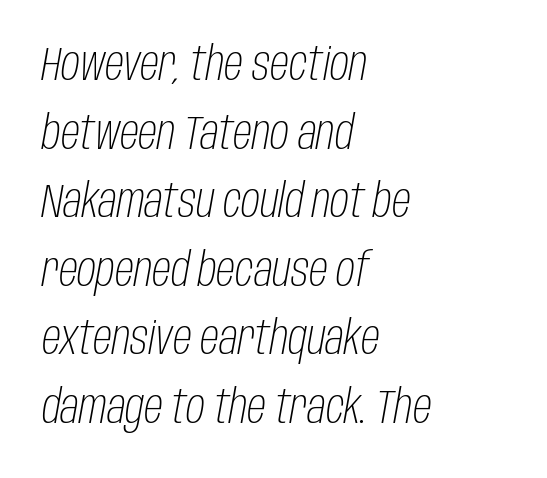
Q: Is the text bold? A: No.
Q: Is the text italic (slanted)? A: Yes, it leans right by about 10 degrees.
Q: Is the text underlined? A: No.
Q: How is the paragraph aligned? A: Left-aligned.
Q: Is the spacing between letters normal or unusually wide? A: Normal.
Q: Is the spacing between lines tight, normal or loose? A: Normal.
Q: Width (condensed, normal, or wide)? A: Condensed.
Q: Stroke contrast? A: Low.
Q: x-height? A: Large.
Q: Monospaced? A: No.
